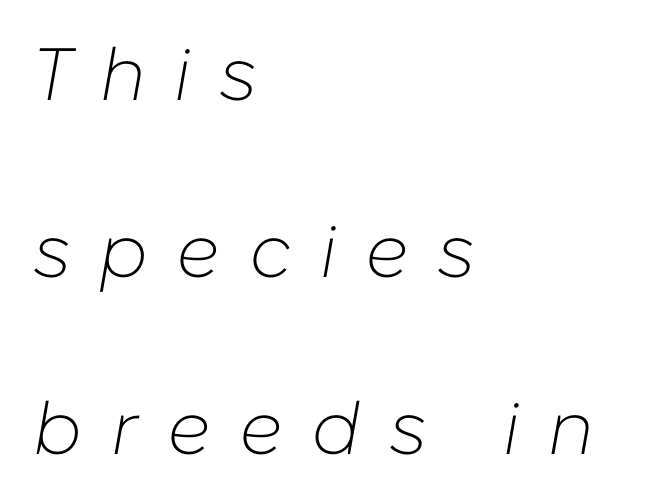
{"italic": "yes", "lean": "right", "slant_degrees": 10, "bold": "no", "weight": "light", "width": "normal", "stroke_contrast": "low", "x_height": "medium", "monospaced": "no", "underline": "no", "align": "left", "line_spacing": "loose", "line_spacing_ratio": 2.39, "letter_spacing": "wide", "letter_spacing_em": 0.38, "glyph_px": 74}
